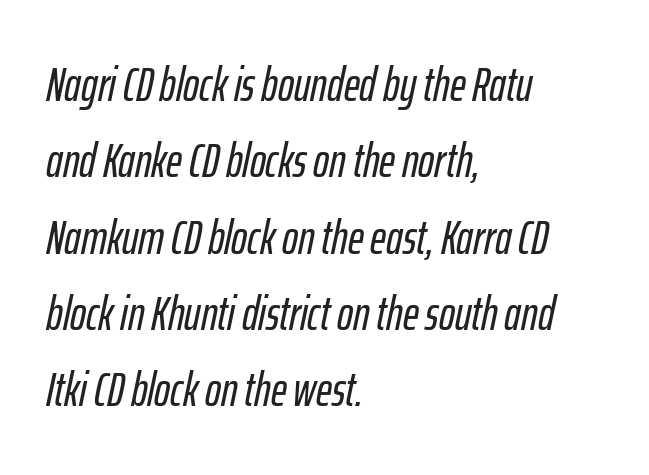
The image shows 48 px condensed type, italic (leaning right); set left-aligned, normal line spacing (1.59x), normal letter spacing, not underlined; low stroke contrast and a medium x-height.
